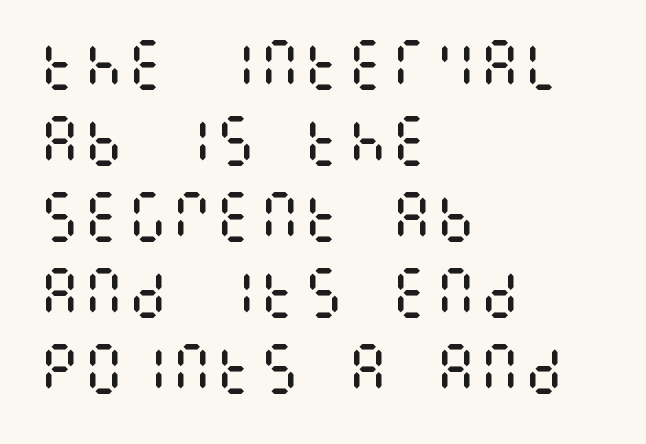
Q: Is the text bold? A: No.
Q: Is the text italic (slanted)? A: No, it is upright.
Q: Is the text underlined? A: No.
Q: How is the paragraph aligned? A: Left-aligned.
Q: Is the spacing between letters normal or unusually wide? A: Normal.
Q: Is the spacing between lines tight, normal or loose? A: Normal.
Q: Width (condensed, normal, or wide)? A: Condensed.
Q: Stroke contrast? A: Medium.
Q: x-height? A: Large.
